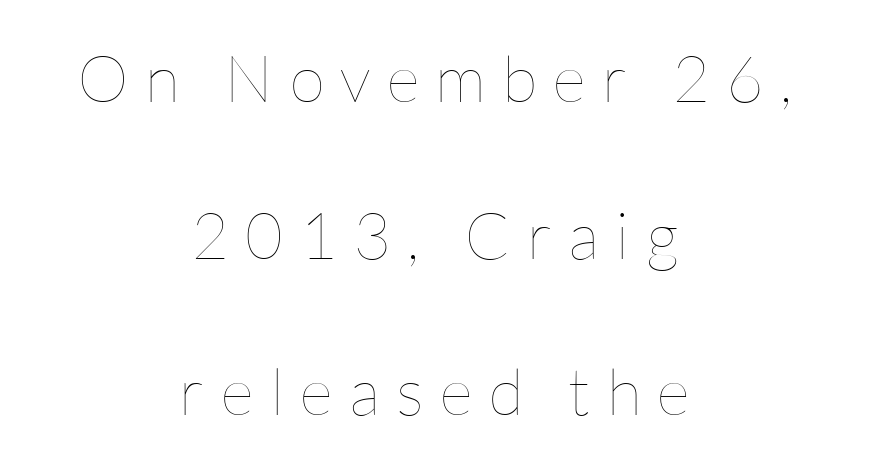
The image shows 65 px thin type, upright; set centered, loose line spacing (2.41x), unusually wide letter spacing (+0.25 em), not underlined; low stroke contrast and a medium x-height.
